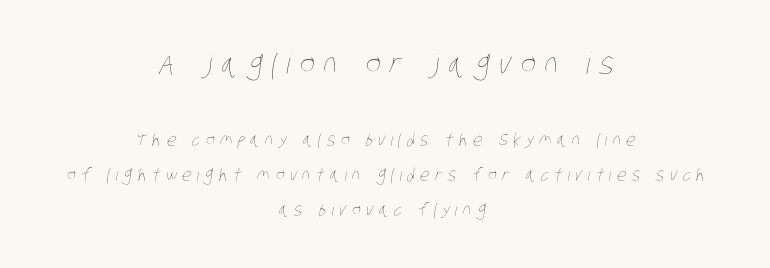
Q: Is the text bold? A: No.
Q: Is the text underlined? A: No.
Q: How is the paragraph aligned? A: Centered.
Q: Is the spacing between letters normal or unusually wide? A: Unusually wide.
Q: Is the spacing between lines tight, normal or loose? A: Loose.
Q: Which block of text is set in a larger size, the first (top) or the second (bottom)? A: The first (top) one.
Q: Width (condensed, normal, or wide)? A: Condensed.
Q: Stroke contrast? A: Low.
Q: x-height? A: Large.
Q: Monospaced? A: No.
